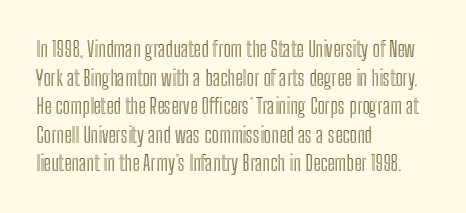
Q: Is the text italic (slanted)? A: No, it is upright.
Q: Is the text underlined? A: No.
Q: How is the paragraph aligned? A: Left-aligned.
Q: Is the spacing between letters normal or unusually wide? A: Normal.
Q: Is the spacing between lines tight, normal or loose? A: Normal.
